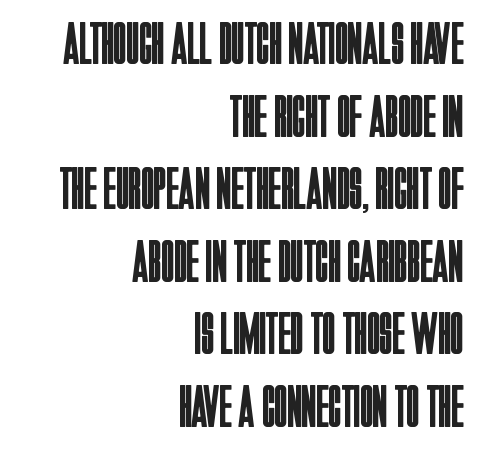
Posture: straight, roman, zero tilt. Here the glyphs are tracked normally, forming tight word shapes. Here the designer chose a conventional face with non-uniform glyph widths. Line endings align vertically; line beginnings do not.
